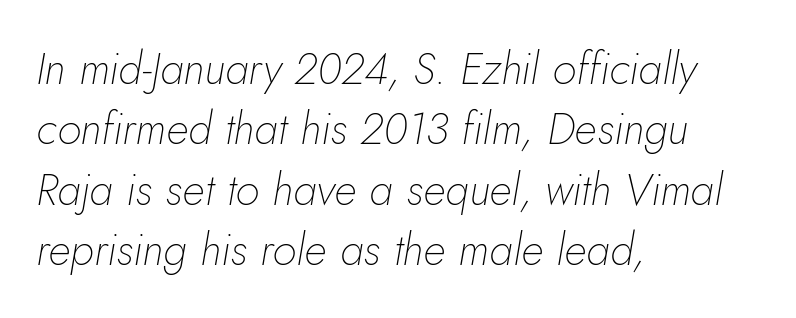
Q: Is the text bold? A: No.
Q: Is the text italic (slanted)? A: Yes, it leans right by about 5 degrees.
Q: Is the text underlined? A: No.
Q: How is the paragraph aligned? A: Left-aligned.
Q: Is the spacing between letters normal or unusually wide? A: Normal.
Q: Is the spacing between lines tight, normal or loose? A: Normal.
Q: Width (condensed, normal, or wide)? A: Normal.
Q: Stroke contrast? A: Low.
Q: x-height? A: Small.
Q: Monospaced? A: No.
